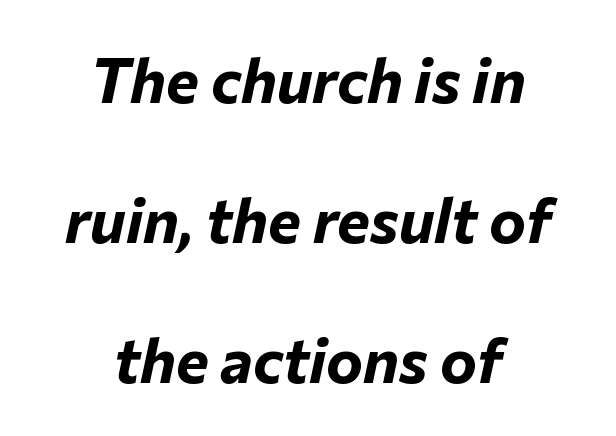
Q: Is the text bold? A: Yes.
Q: Is the text italic (slanted)? A: Yes, it leans right by about 12 degrees.
Q: Is the text underlined? A: No.
Q: How is the paragraph aligned? A: Centered.
Q: Is the spacing between letters normal or unusually wide? A: Normal.
Q: Is the spacing between lines tight, normal or loose? A: Loose.
Q: Width (condensed, normal, or wide)? A: Normal.
Q: Stroke contrast? A: Low.
Q: x-height? A: Medium.
Q: Monospaced? A: No.
